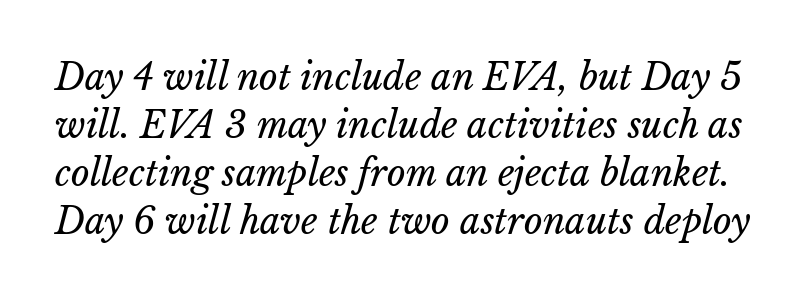
Q: Is the text bold? A: No.
Q: Is the text underlined? A: No.
Q: Is the spacing between letters normal or unusually wide? A: Normal.
Q: Is the spacing between lines tight, normal or loose? A: Normal.
Q: Width (condensed, normal, or wide)? A: Normal.
Q: Stroke contrast? A: Low.
Q: x-height? A: Medium.
Q: Monospaced? A: No.
